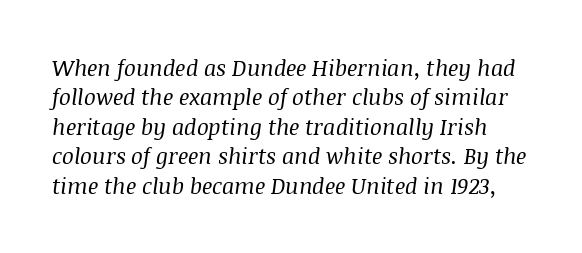
Slanted lettering throughout. Nobody drew a line under any word here. The strokes carry an ordinary text weight at most. You could call the tracking neutral — neither tight nor loose. The designer left line spacing at the default.
